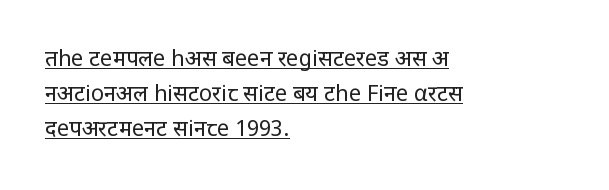
Every character sits straight up, as roman type does. The strokes are not fattened; the text isn't bold. The rows are spaced the way most documents space them. There is no visible air inserted between adjacent glyphs. Emphasis is given by a line drawn under the lettering.
